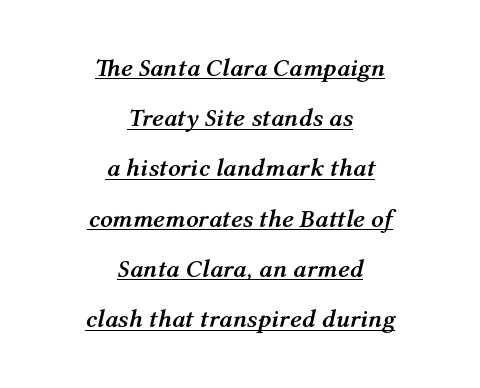
The font is running at its bold setting. Line spacing here is loose. This sample is center-justified, so both line endings float freely. Every character sits at an angle, as italics do. Is the letter spacing exaggerated? No — it looks like the ordinary default.
